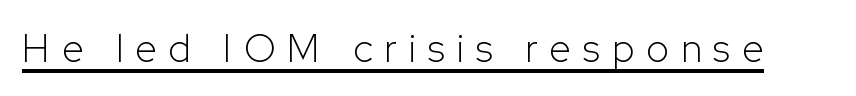
Q: Is the text bold? A: No.
Q: Is the text italic (slanted)? A: No, it is upright.
Q: Is the typeface a serif or a sans-serif typeface? A: Sans-serif.
Q: Is the text underlined? A: Yes.
Q: Is the spacing between letters normal or unusually wide? A: Unusually wide.
Q: Width (condensed, normal, or wide)? A: Normal.
Q: Stroke contrast? A: Low.
Q: x-height? A: Medium.
Q: Monospaced? A: No.
